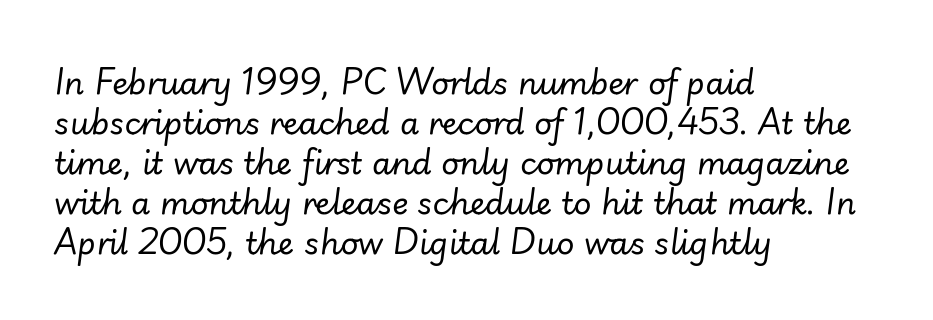
{"italic": "yes", "lean": "right", "slant_degrees": 7, "bold": "no", "weight": "regular", "width": "normal", "stroke_contrast": "low", "x_height": "small", "monospaced": "no", "underline": "no", "align": "left", "line_spacing": "normal", "line_spacing_ratio": 1.29, "letter_spacing": "normal", "letter_spacing_em": 0.0, "glyph_px": 31}
